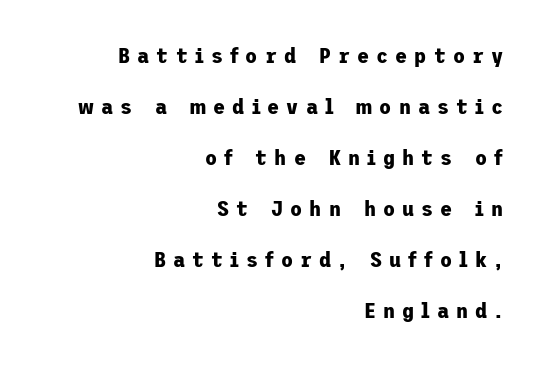
Stroke thickness is high; the sample reads as a true bold. These lines have a slow, spaced-out rhythm from letter to letter. Honestly, there is no underline to notice here at all. Casual observation: everything's shoved over to the right. Every stem runs plumb, perpendicular to the baseline.
